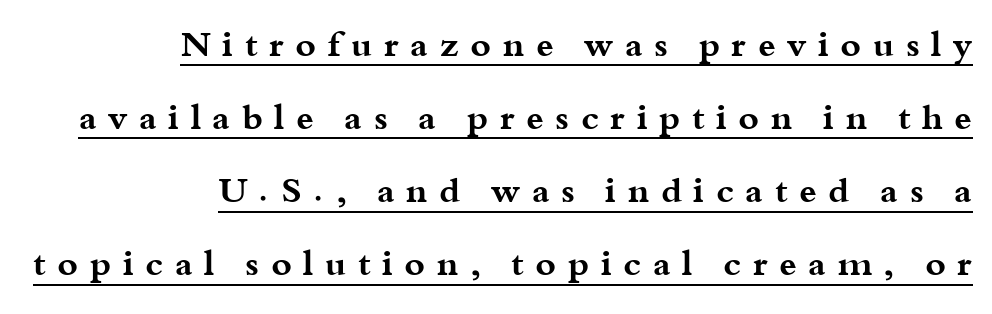
Q: Is the text bold? A: Yes.
Q: Is the text italic (slanted)? A: No, it is upright.
Q: Is the typeface a serif or a sans-serif typeface? A: Serif.
Q: Is the text underlined? A: Yes.
Q: How is the paragraph aligned? A: Right-aligned.
Q: Is the spacing between letters normal or unusually wide? A: Unusually wide.
Q: Is the spacing between lines tight, normal or loose? A: Loose.
Q: Width (condensed, normal, or wide)? A: Wide.
Q: Stroke contrast? A: Medium.
Q: x-height? A: Small.
Q: Monospaced? A: No.
